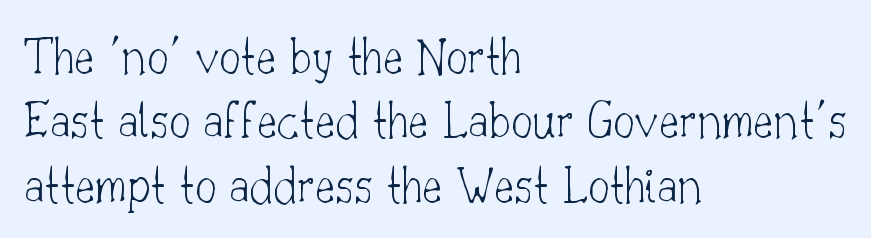
Q: Is the text bold? A: No.
Q: Is the text italic (slanted)? A: No, it is upright.
Q: Is the typeface a serif or a sans-serif typeface? A: Serif.
Q: Is the text underlined? A: No.
Q: How is the paragraph aligned? A: Left-aligned.
Q: Is the spacing between letters normal or unusually wide? A: Normal.
Q: Width (condensed, normal, or wide)? A: Normal.
Q: Stroke contrast? A: Low.
Q: x-height? A: Small.
Q: Monospaced? A: No.
